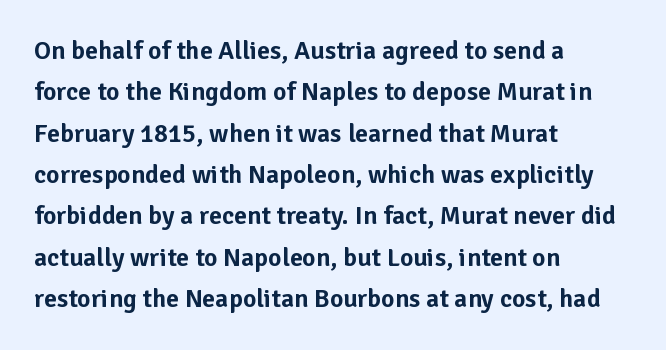
The image shows 26 px text type, upright; set left-aligned, normal line spacing (1.59x), normal letter spacing, not underlined.
